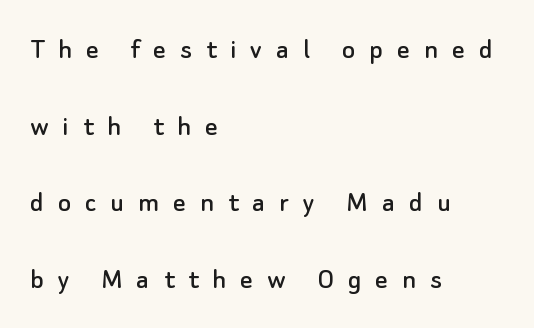
The letters stand upright; this is a roman face. The line texture is sparse and dotted thanks to wide tracking. Check under the words: just untouched page. A classic flush-left, rag-right setting is used for this passage. Serifs: no, the terminals of the letterforms are clean.
